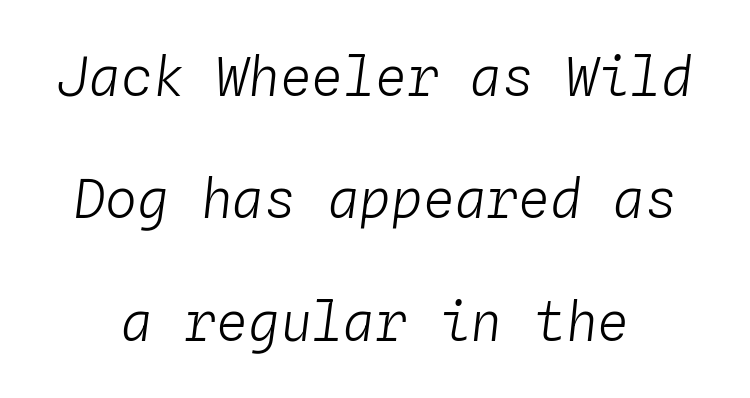
The image shows 53 px light type, italic (leaning right), monospaced; set centered, loose line spacing (2.31x), normal letter spacing, not underlined; low stroke contrast and a medium x-height.
